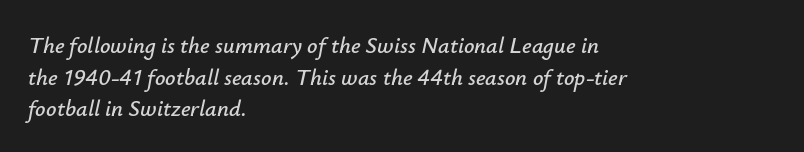
The image shows 23 px text type, italic (leaning right); set left-aligned, normal line spacing (1.38x), normal letter spacing, not underlined.
